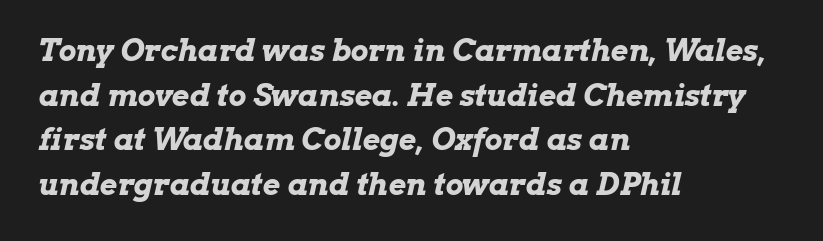
Teacher's note: observe the even left margin — that is flush-left alignment. The type is set solid horizontally, with unmodified tracking. Heft: maximum for text — a bold. Spacing verdict: proportional, widths tailored to each character. The specimen omits any rule beneath the text block's lines.
